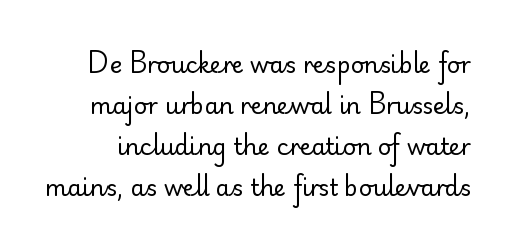
A light-to-regular cut is what we see here. The letters stand straight up with perfectly vertical stems. Words appear dense and cohesive because spacing is normal. Check the space under the baseline: it is left empty.
